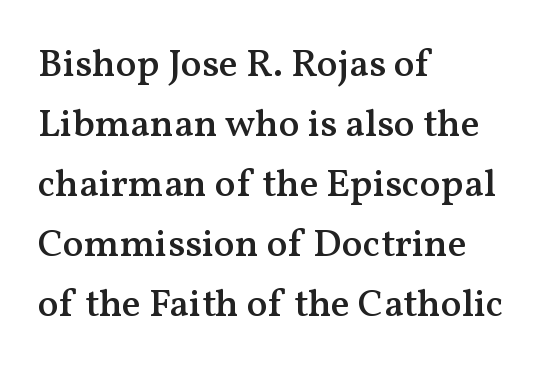
{"serif": "yes", "italic": "no", "bold": "semi", "weight": "semibold", "width": "normal", "stroke_contrast": "medium", "x_height": "medium", "monospaced": "no", "underline": "no", "align": "left", "line_spacing": "normal", "line_spacing_ratio": 1.54, "letter_spacing": "normal", "letter_spacing_em": 0.0, "glyph_px": 39}
